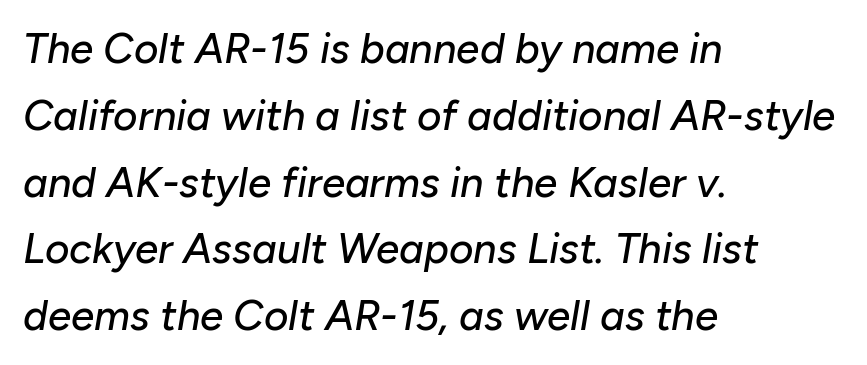
Q: Is the text italic (slanted)? A: Yes, it leans right by about 10 degrees.
Q: Is the text underlined? A: No.
Q: How is the paragraph aligned? A: Left-aligned.
Q: Is the spacing between letters normal or unusually wide? A: Normal.
Q: Is the spacing between lines tight, normal or loose? A: Normal.
Q: Width (condensed, normal, or wide)? A: Normal.
Q: Stroke contrast? A: Low.
Q: x-height? A: Medium.
Q: Monospaced? A: No.
